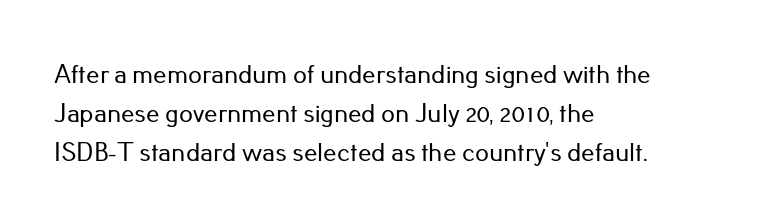
Evenly set lines give the paragraph a standard silhouette. What stands out about the letter spacing? Nothing — it is the standard amount. Glance below the letters and you will spot only blank space. The compositor pushed each line to the left boundary. The axis of the letterforms is exactly vertical.
